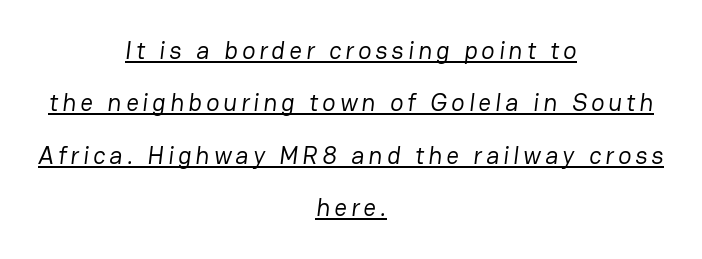
Q: Is the text bold? A: No.
Q: Is the text underlined? A: Yes.
Q: How is the paragraph aligned? A: Centered.
Q: Is the spacing between lines tight, normal or loose? A: Loose.
